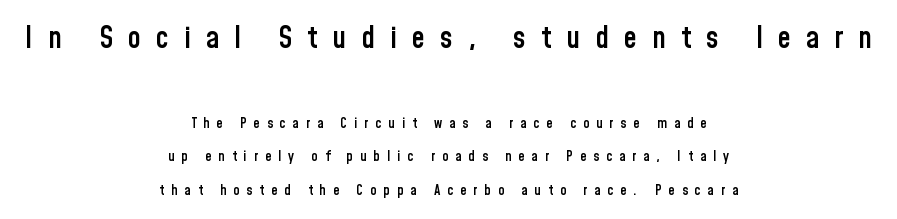
The image shows 30 px semibold, condensed sans-serif type, upright; set centered, loose line spacing (2.39x), unusually wide letter spacing (+0.5 em), not underlined; the first (top) block is 2.14x larger; low stroke contrast and a medium x-height.
